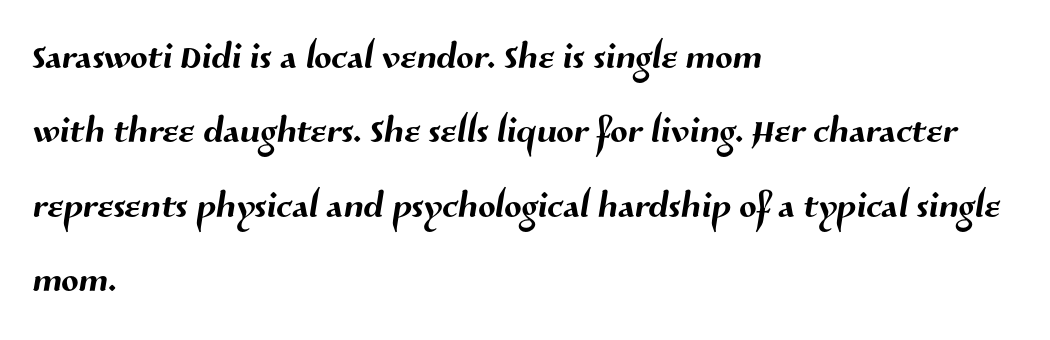
Q: Is the typeface a serif or a sans-serif typeface? A: Sans-serif.
Q: Is the text underlined? A: No.
Q: How is the paragraph aligned? A: Left-aligned.
Q: Is the spacing between letters normal or unusually wide? A: Normal.
Q: Is the spacing between lines tight, normal or loose? A: Normal.
Q: Width (condensed, normal, or wide)? A: Normal.
Q: Stroke contrast? A: Medium.
Q: x-height? A: Medium.
Q: Monospaced? A: No.
